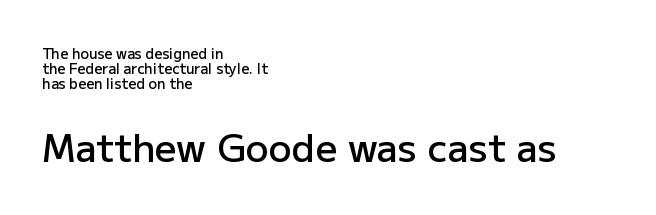
{"serif": "no", "italic": "no", "bold": "semi", "weight": "semibold", "width": "normal", "stroke_contrast": "low", "x_height": "medium", "monospaced": "no", "underline": "no", "align": "left", "line_spacing": "tight", "line_spacing_ratio": 1.06, "letter_spacing": "normal", "letter_spacing_em": 0.0, "larger_block": "second", "size_ratio": 2.71, "glyph_px": 38}
